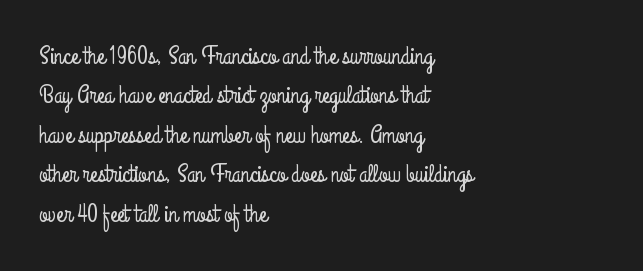
{"underline": "no", "align": "left", "line_spacing": "normal", "line_spacing_ratio": 1.58, "letter_spacing": "normal", "letter_spacing_em": 0.0, "glyph_px": 25}
